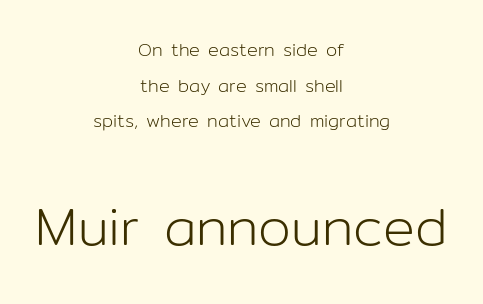
Q: Is the text bold? A: No.
Q: Is the text italic (slanted)? A: No, it is upright.
Q: Is the typeface a serif or a sans-serif typeface? A: Sans-serif.
Q: Is the text underlined? A: No.
Q: How is the paragraph aligned? A: Centered.
Q: Is the spacing between letters normal or unusually wide? A: Normal.
Q: Is the spacing between lines tight, normal or loose? A: Loose.
Q: Which block of text is set in a larger size, the first (top) or the second (bottom)? A: The second (bottom) one.
Q: Width (condensed, normal, or wide)? A: Normal.
Q: Stroke contrast? A: Low.
Q: x-height? A: Medium.
Q: Monospaced? A: No.
